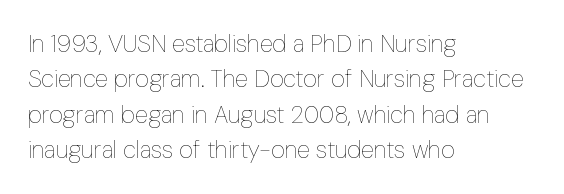
The image shows 24 px text type, upright; set left-aligned, normal line spacing (1.47x), normal letter spacing, not underlined.
